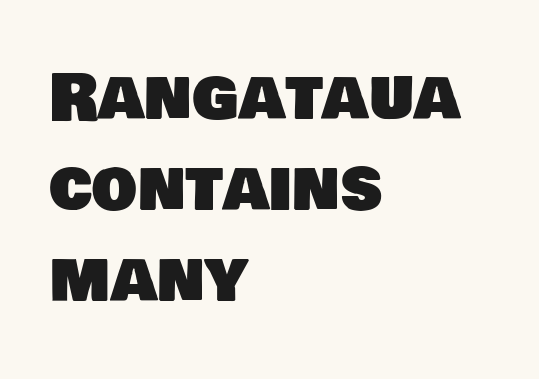
Q: Is the typeface a serif or a sans-serif typeface? A: Sans-serif.
Q: Is the text underlined? A: No.
Q: How is the paragraph aligned? A: Left-aligned.
Q: Is the spacing between letters normal or unusually wide? A: Normal.
Q: Is the spacing between lines tight, normal or loose? A: Normal.
Q: Width (condensed, normal, or wide)? A: Normal.
Q: Stroke contrast? A: Low.
Q: x-height? A: Large.
Q: Monospaced? A: No.
